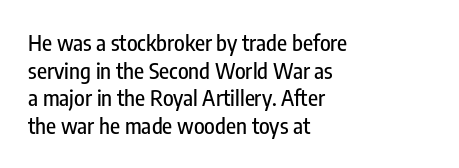
{"italic": "no", "underline": "no", "align": "left", "line_spacing": "normal", "line_spacing_ratio": 1.26, "letter_spacing": "normal", "letter_spacing_em": 0.0, "glyph_px": 22}
